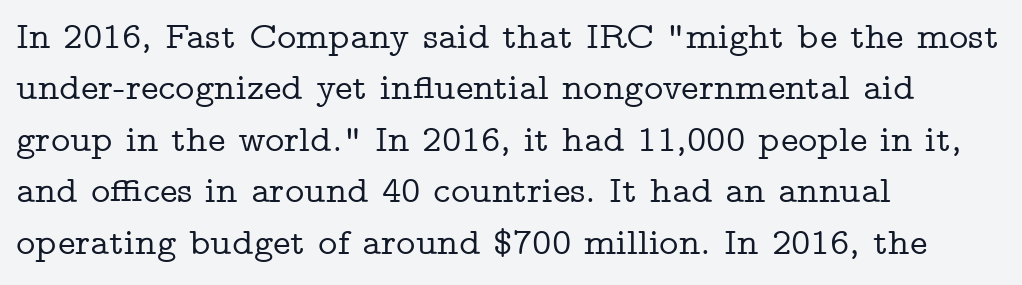
{"serif": "yes", "italic": "no", "width": "wide", "stroke_contrast": "low", "x_height": "medium", "monospaced": "no", "underline": "no", "align": "left", "line_spacing": "normal", "line_spacing_ratio": 1.39, "letter_spacing": "normal", "letter_spacing_em": 0.0, "glyph_px": 37}
